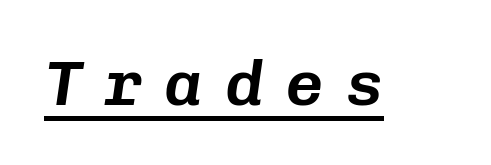
{"italic": "yes", "lean": "right", "slant_degrees": 8, "width": "normal", "stroke_contrast": "low", "x_height": "medium", "monospaced": "yes", "underline": "yes", "letter_spacing": "wide", "letter_spacing_em": 0.34, "glyph_px": 64}
